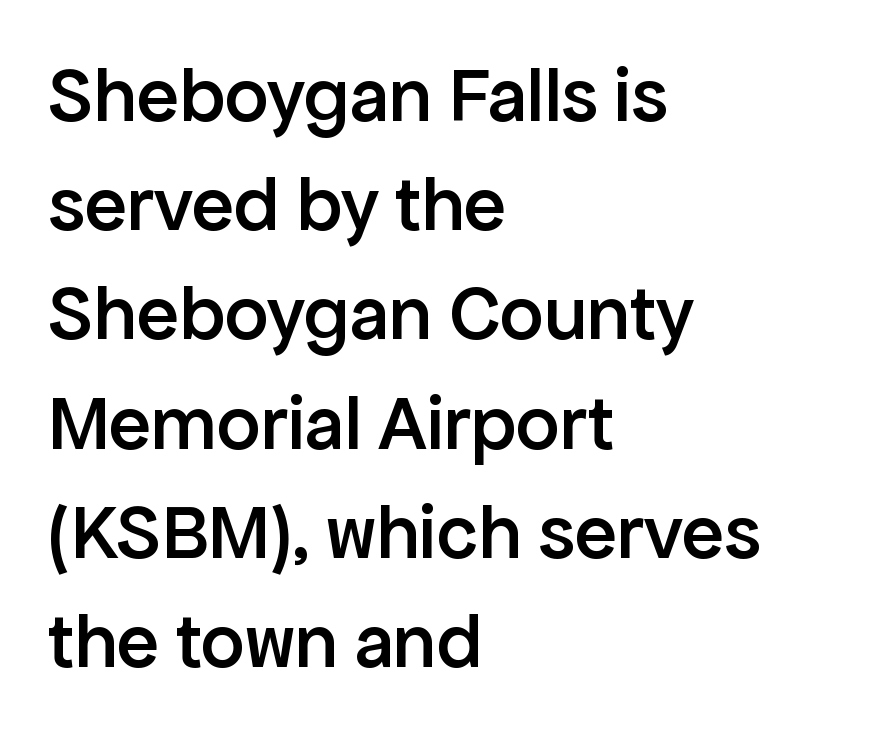
Q: Is the text bold? A: Semi-bold.
Q: Is the text italic (slanted)? A: No, it is upright.
Q: Is the typeface a serif or a sans-serif typeface? A: Sans-serif.
Q: Is the text underlined? A: No.
Q: How is the paragraph aligned? A: Left-aligned.
Q: Is the spacing between letters normal or unusually wide? A: Normal.
Q: Is the spacing between lines tight, normal or loose? A: Normal.
Q: Width (condensed, normal, or wide)? A: Normal.
Q: Stroke contrast? A: Low.
Q: x-height? A: Medium.
Q: Monospaced? A: No.
